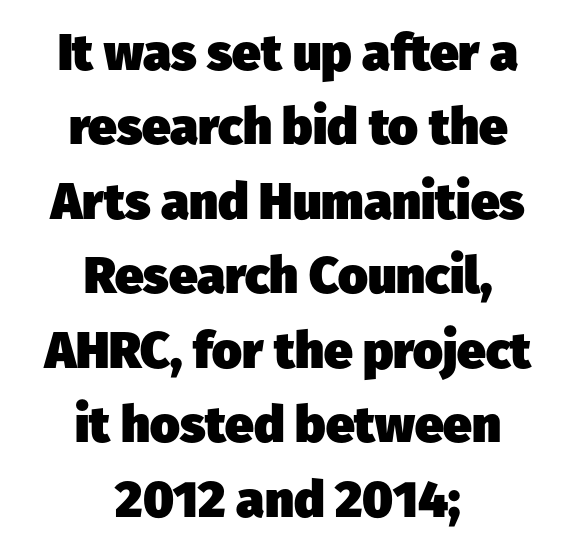
Q: Is the text bold? A: Yes.
Q: Is the typeface a serif or a sans-serif typeface? A: Sans-serif.
Q: Is the text underlined? A: No.
Q: How is the paragraph aligned? A: Centered.
Q: Is the spacing between letters normal or unusually wide? A: Normal.
Q: Is the spacing between lines tight, normal or loose? A: Normal.
Q: Width (condensed, normal, or wide)? A: Normal.
Q: Stroke contrast? A: Low.
Q: x-height? A: Medium.
Q: Monospaced? A: No.
